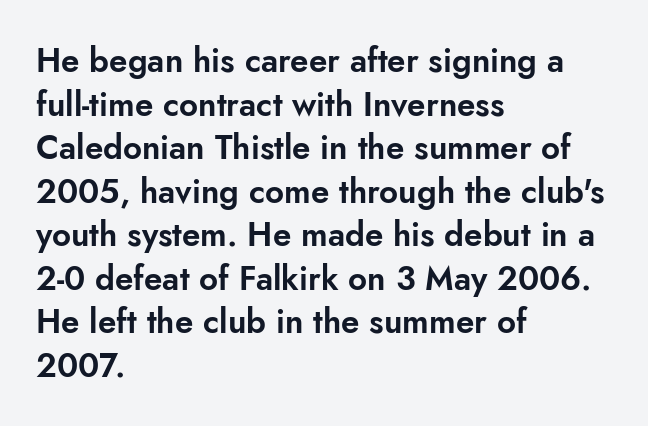
{"serif": "no", "italic": "no", "width": "normal", "stroke_contrast": "low", "x_height": "small", "monospaced": "no", "underline": "no", "align": "left", "line_spacing": "normal", "line_spacing_ratio": 1.32, "letter_spacing": "normal", "letter_spacing_em": 0.0, "glyph_px": 33}
